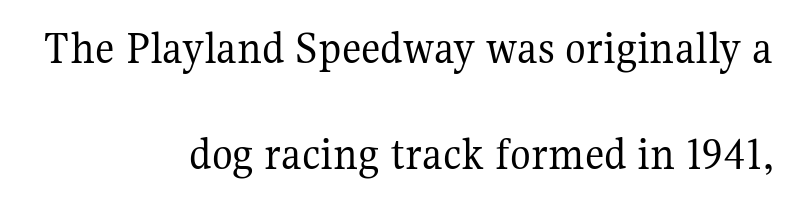
Q: Is the text bold? A: No.
Q: Is the text italic (slanted)? A: No, it is upright.
Q: Is the typeface a serif or a sans-serif typeface? A: Serif.
Q: Is the text underlined? A: No.
Q: How is the paragraph aligned? A: Right-aligned.
Q: Is the spacing between letters normal or unusually wide? A: Normal.
Q: Is the spacing between lines tight, normal or loose? A: Loose.
Q: Width (condensed, normal, or wide)? A: Normal.
Q: Stroke contrast? A: Medium.
Q: x-height? A: Medium.
Q: Monospaced? A: No.
